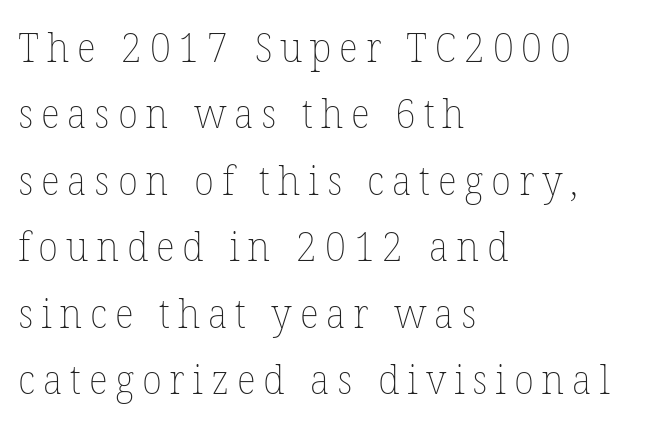
{"italic": "no", "bold": "no", "weight": "thin", "width": "normal", "stroke_contrast": "low", "x_height": "medium", "monospaced": "no", "underline": "no", "align": "left", "line_spacing": "normal", "line_spacing_ratio": 1.62, "glyph_px": 41}
